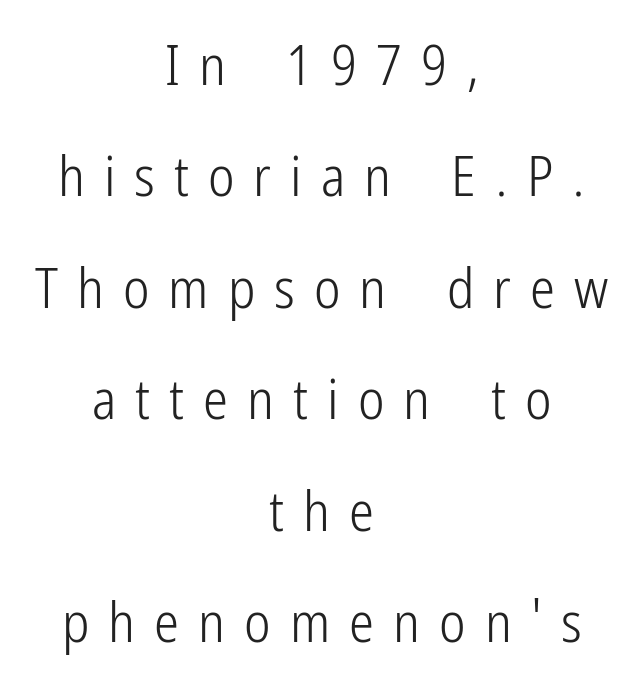
{"serif": "no", "italic": "no", "bold": "no", "weight": "light", "width": "condensed", "stroke_contrast": "low", "x_height": "medium", "monospaced": "no", "underline": "no", "align": "center", "line_spacing": "loose", "line_spacing_ratio": 1.99, "letter_spacing": "wide", "letter_spacing_em": 0.34, "glyph_px": 56}
